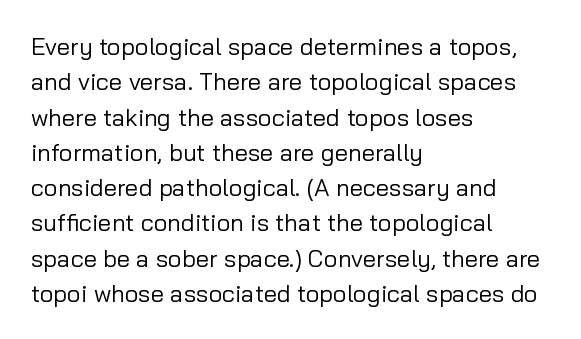
Q: Is the text bold? A: No.
Q: Is the text italic (slanted)? A: No, it is upright.
Q: Is the text underlined? A: No.
Q: How is the paragraph aligned? A: Left-aligned.
Q: Is the spacing between letters normal or unusually wide? A: Normal.
Q: Is the spacing between lines tight, normal or loose? A: Normal.
